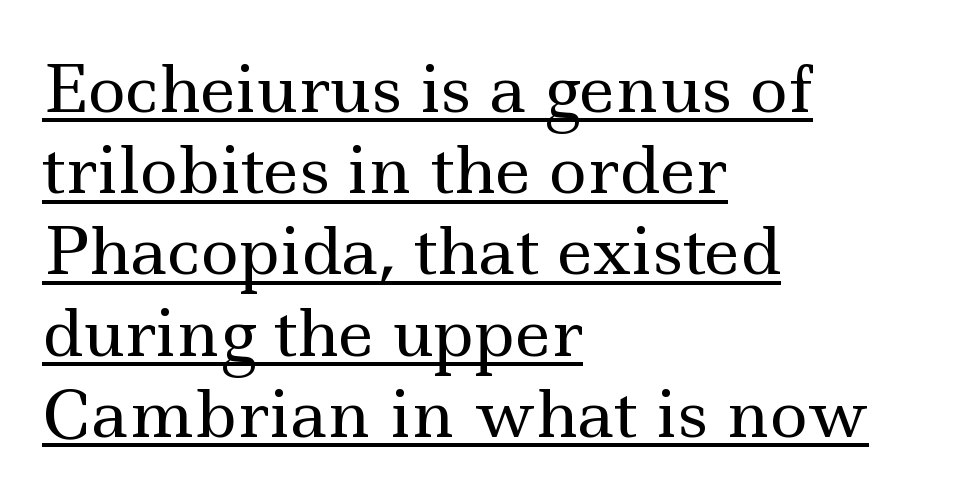
The image shows 65 px regular-weight, wide serif type, upright; set left-aligned, normal line spacing (1.25x), normal letter spacing, underlined; a small x-height.
